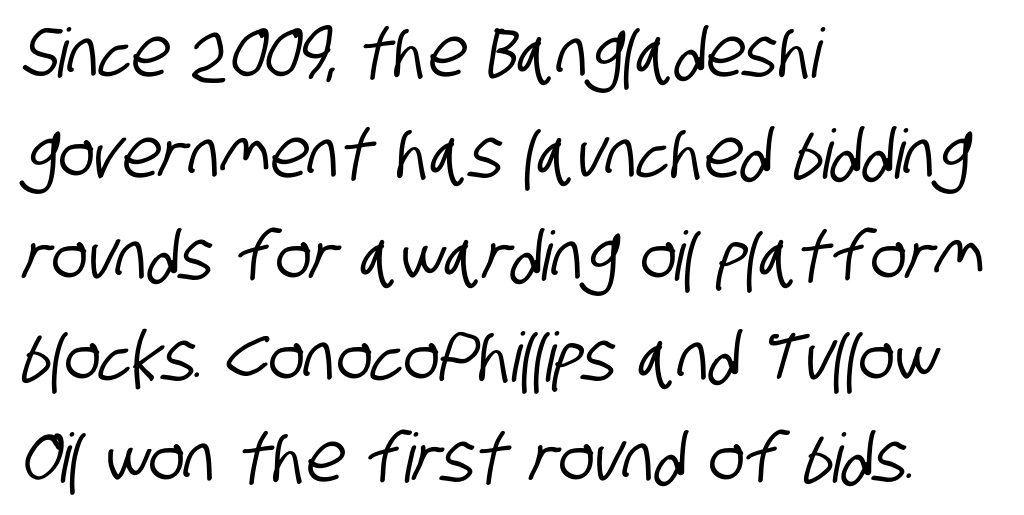
Q: Is the typeface a serif or a sans-serif typeface? A: Sans-serif.
Q: Is the text underlined? A: No.
Q: How is the paragraph aligned? A: Left-aligned.
Q: Is the spacing between letters normal or unusually wide? A: Normal.
Q: Is the spacing between lines tight, normal or loose? A: Normal.
Q: Width (condensed, normal, or wide)? A: Condensed.
Q: Stroke contrast? A: Low.
Q: x-height? A: Large.
Q: Monospaced? A: No.
